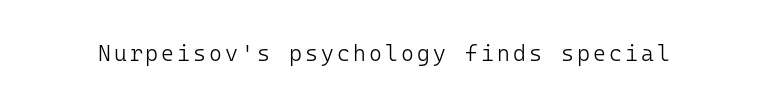
The image shows 22 px text type, upright; set not underlined.
